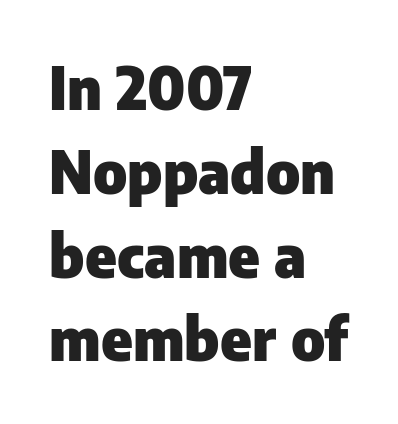
The image shows 59 px heavy sans-serif type, upright; set left-aligned, normal line spacing (1.42x), normal letter spacing, not underlined; low stroke contrast and a medium x-height.
